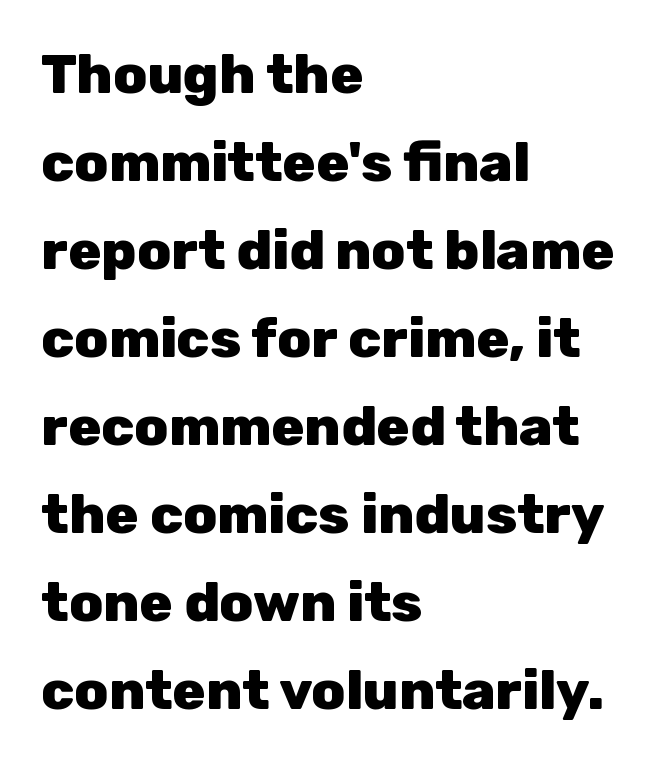
The image shows 55 px heavy sans-serif type, upright; set left-aligned, normal line spacing (1.6x), normal letter spacing, not underlined; low stroke contrast and a medium x-height.
